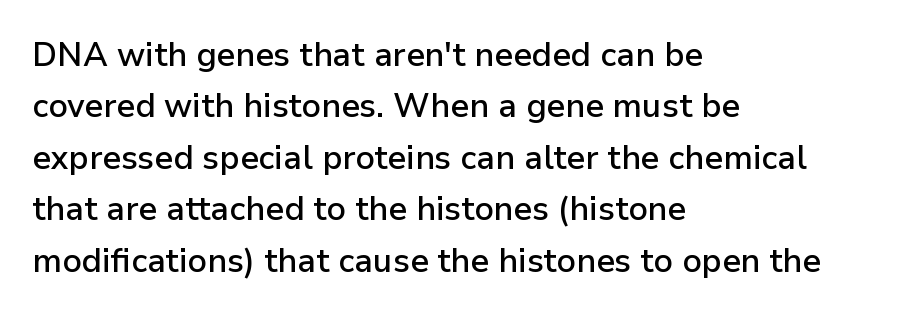
The image shows 33 px semibold sans-serif type, upright; set left-aligned, normal line spacing (1.56x), normal letter spacing, not underlined; low stroke contrast and a medium x-height.
